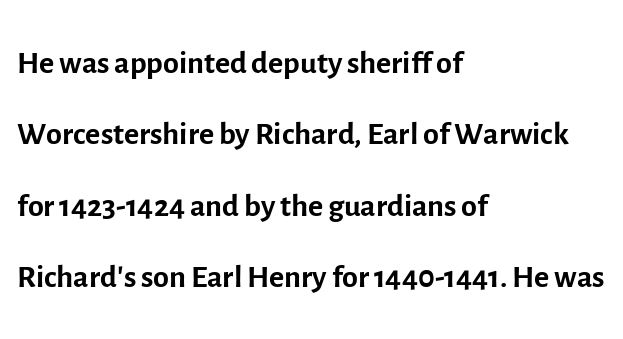
Q: Is the text bold? A: No.
Q: Is the text italic (slanted)? A: No, it is upright.
Q: Is the typeface a serif or a sans-serif typeface? A: Sans-serif.
Q: Is the text underlined? A: No.
Q: How is the paragraph aligned? A: Left-aligned.
Q: Is the spacing between letters normal or unusually wide? A: Normal.
Q: Is the spacing between lines tight, normal or loose? A: Normal.
Q: Width (condensed, normal, or wide)? A: Normal.
Q: x-height? A: Medium.
Q: Monospaced? A: No.
